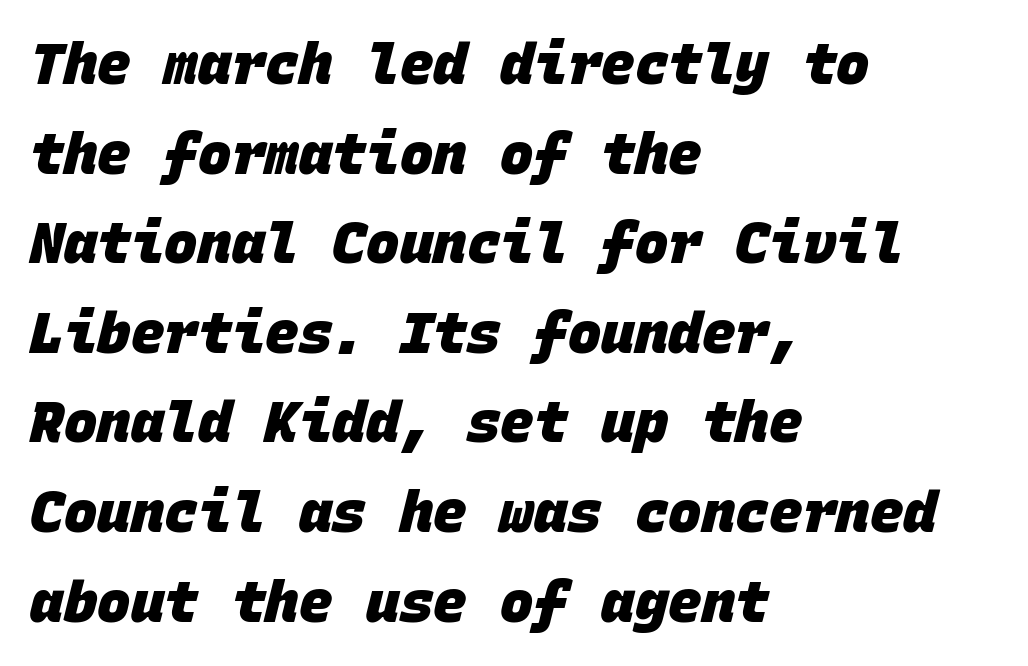
Q: Is the text bold? A: Yes.
Q: Is the typeface a serif or a sans-serif typeface? A: Sans-serif.
Q: Is the text underlined? A: No.
Q: How is the paragraph aligned? A: Left-aligned.
Q: Is the spacing between letters normal or unusually wide? A: Normal.
Q: Is the spacing between lines tight, normal or loose? A: Normal.
Q: Width (condensed, normal, or wide)? A: Normal.
Q: Stroke contrast? A: Low.
Q: x-height? A: Large.
Q: Monospaced? A: Yes.
